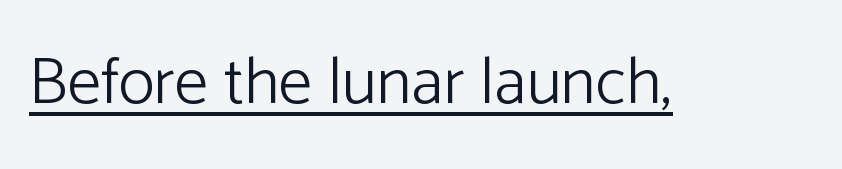
{"serif": "no", "italic": "no", "bold": "no", "weight": "light", "width": "normal", "stroke_contrast": "low", "x_height": "medium", "monospaced": "no", "underline": "yes", "letter_spacing": "normal", "letter_spacing_em": 0.0, "glyph_px": 67}
